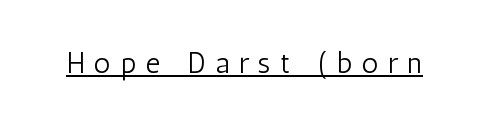
The image shows 29 px light, condensed sans-serif type, upright; set unusually wide letter spacing (+0.33 em), underlined; low stroke contrast and a medium x-height.
